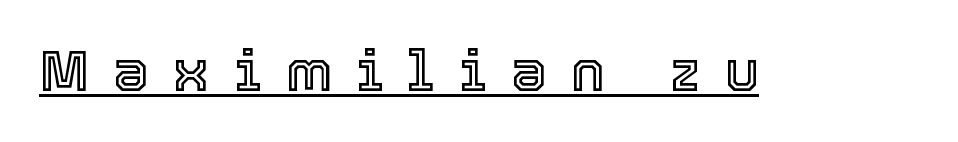
The image shows 57 px text type, upright; set unusually wide letter spacing (+0.43 em), underlined; a medium x-height.
